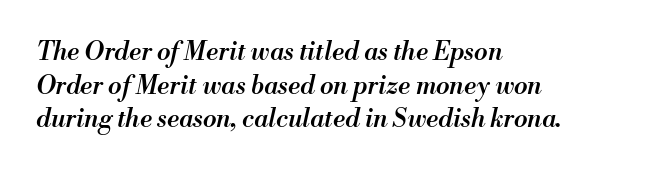
Q: Is the text bold? A: Semi-bold.
Q: Is the text italic (slanted)? A: Yes, it leans right by about 13 degrees.
Q: Is the text underlined? A: No.
Q: How is the paragraph aligned? A: Left-aligned.
Q: Is the spacing between letters normal or unusually wide? A: Normal.
Q: Is the spacing between lines tight, normal or loose? A: Normal.
